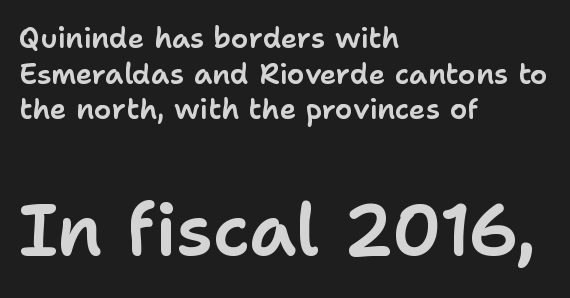
The image shows 71 px sans-serif type, upright; set left-aligned, normal line spacing (1.27x), normal letter spacing, not underlined; the second (bottom) block is 2.54x larger; low stroke contrast and a medium x-height.
